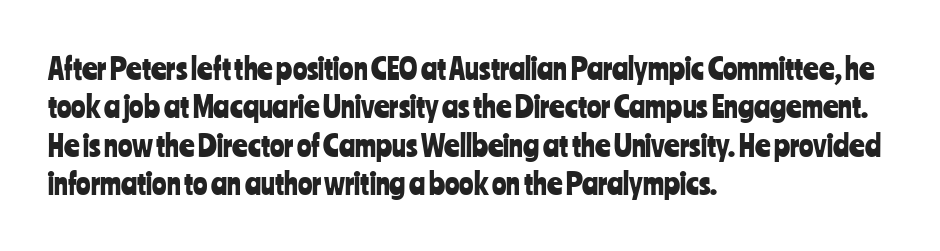
Visually the block forms a straight wall on the left and a jagged coastline on the right. Proportional: the letters do not fall into vertical columns. Characters remain perfectly vertical along every line. The gap between lines stays unmarked. Honestly, the letter spacing is just normal — you wouldn't notice it.
